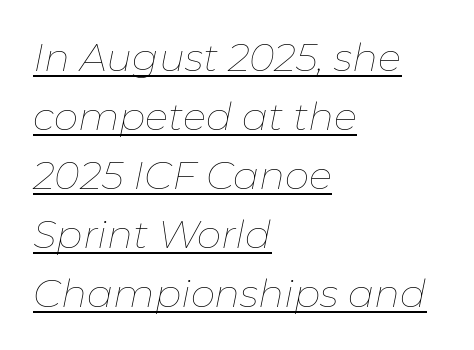
The image shows 39 px thin type, italic (leaning right); set left-aligned, normal line spacing (1.51x), normal letter spacing, underlined; low stroke contrast and a medium x-height.
